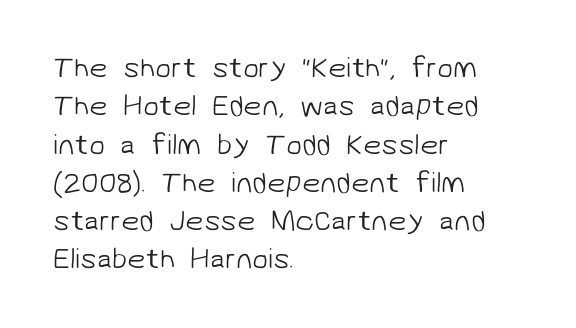
A classic flush-left, rag-right setting is used for this passage. Heaviness? Minimal to ordinary, like unemphasized prose. The tracking reads as untouched default to a designer's eye. The rendering uses natural spacing where letterforms have individual widths. The type family on display is of the sans-serif kind.
